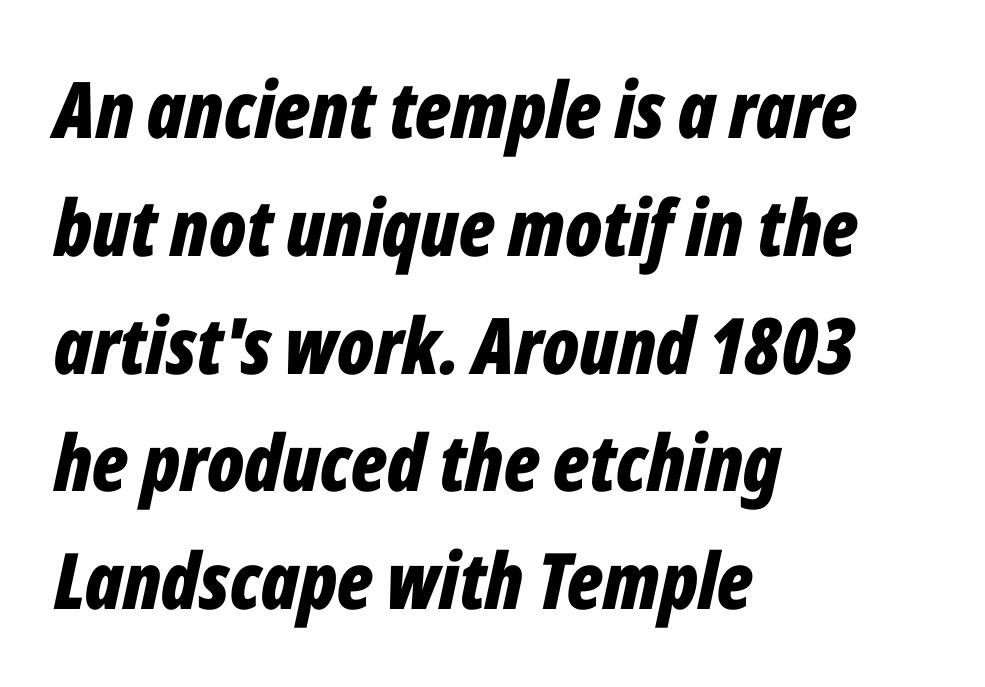
{"italic": "yes", "lean": "right", "slant_degrees": 12, "bold": "yes", "weight": "bold", "width": "condensed", "stroke_contrast": "low", "x_height": "medium", "monospaced": "no", "underline": "no", "align": "left", "line_spacing": "normal", "line_spacing_ratio": 1.51, "letter_spacing": "normal", "letter_spacing_em": 0.0, "glyph_px": 78}
